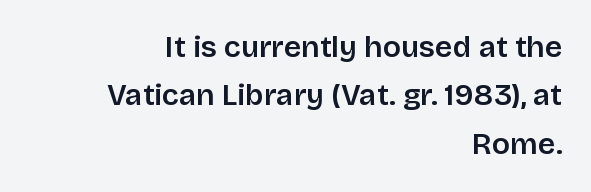
{"serif": "no", "italic": "no", "bold": "semi", "weight": "semibold", "width": "normal", "stroke_contrast": "low", "x_height": "large", "monospaced": "no", "underline": "no", "align": "right", "line_spacing": "normal", "line_spacing_ratio": 1.61, "letter_spacing": "normal", "letter_spacing_em": 0.0, "glyph_px": 30}
